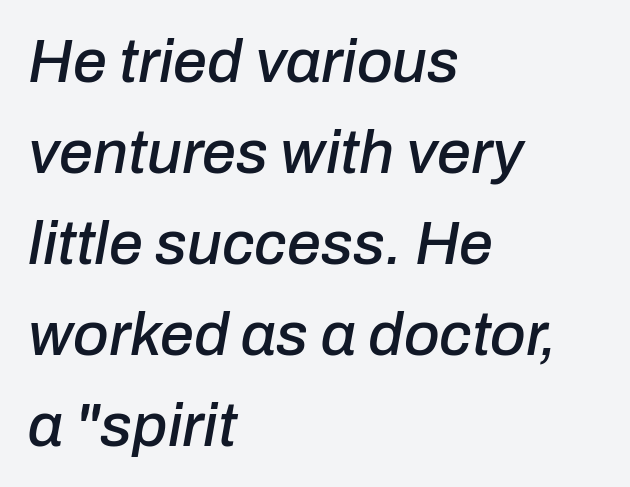
Q: Is the text italic (slanted)? A: Yes, it leans right by about 10 degrees.
Q: Is the text underlined? A: No.
Q: How is the paragraph aligned? A: Left-aligned.
Q: Is the spacing between letters normal or unusually wide? A: Normal.
Q: Is the spacing between lines tight, normal or loose? A: Normal.
Q: Width (condensed, normal, or wide)? A: Normal.
Q: Stroke contrast? A: Low.
Q: x-height? A: Medium.
Q: Monospaced? A: No.
